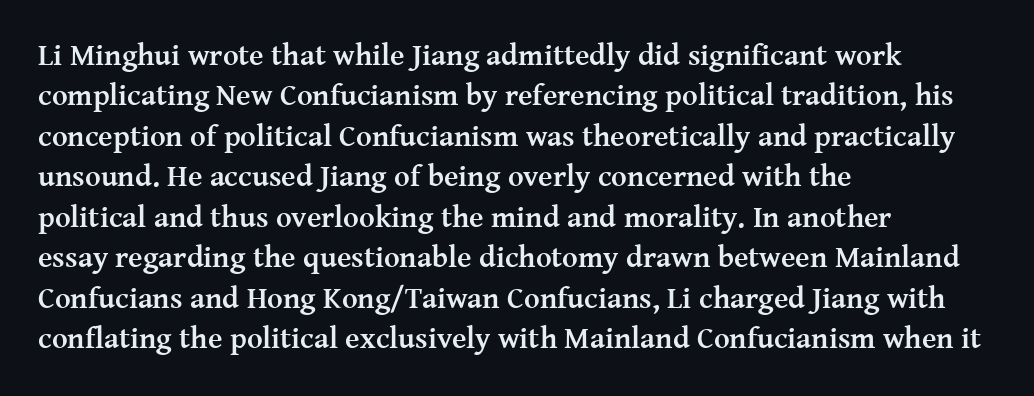
{"serif": "yes", "italic": "no", "bold": "yes", "weight": "semibold", "width": "normal", "stroke_contrast": "medium", "x_height": "medium", "monospaced": "no", "underline": "no", "align": "left", "line_spacing": "normal", "line_spacing_ratio": 1.35, "letter_spacing": "normal", "letter_spacing_em": 0.0, "glyph_px": 30}
